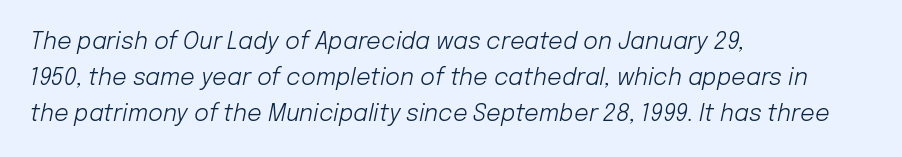
Successive baselines arrive at the customary interval. Only glyphs here, with clear space below each row. Weight: not bold — regular or lighter. The line texture is even and compact thanks to regular tracking. The paragraph has a hard left edge and a soft right edge. Slanted lettering throughout.
